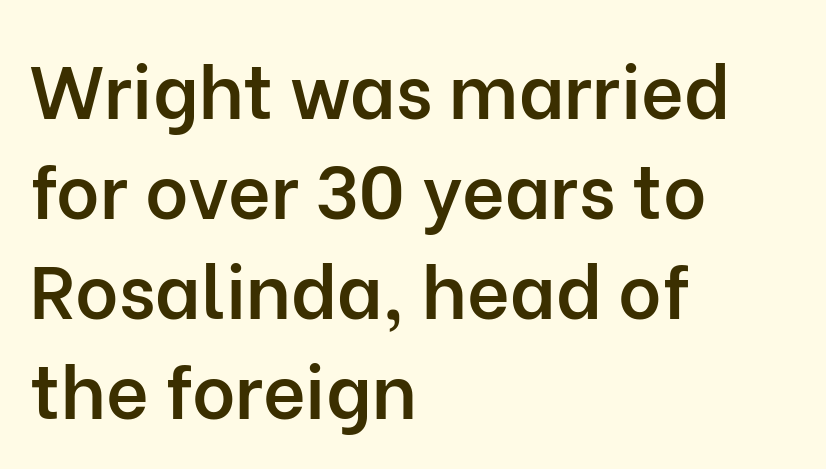
{"serif": "no", "italic": "no", "bold": "semi", "weight": "semibold", "width": "normal", "stroke_contrast": "low", "x_height": "medium", "monospaced": "no", "underline": "no", "align": "left", "line_spacing": "normal", "line_spacing_ratio": 1.35, "letter_spacing": "normal", "letter_spacing_em": 0.0, "glyph_px": 74}
